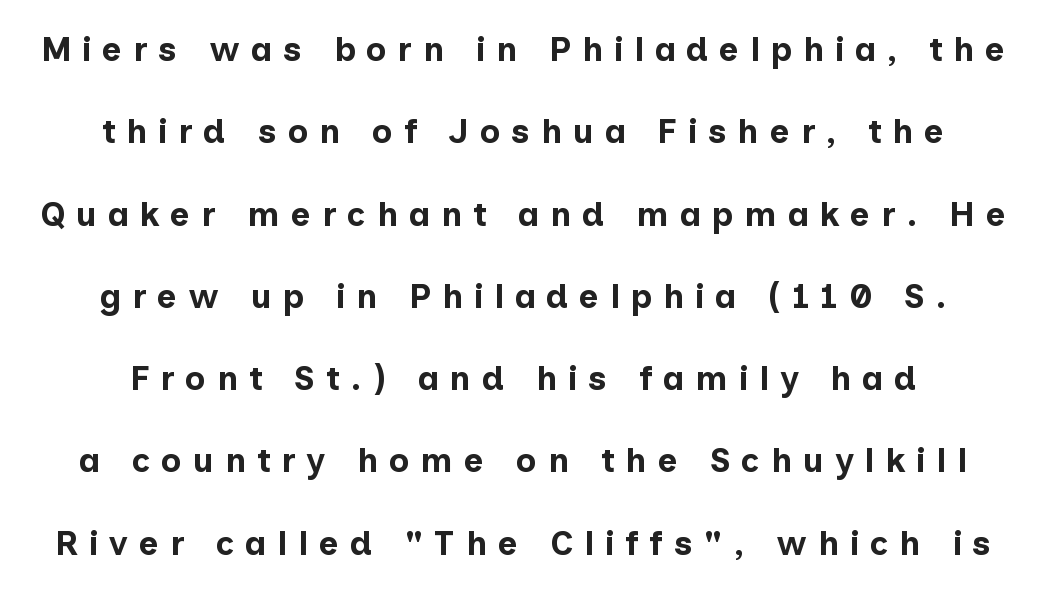
The image shows 34 px bold sans-serif type, upright; set loose line spacing (2.42x), unusually wide letter spacing (+0.32 em), not underlined; low stroke contrast and a medium x-height.
